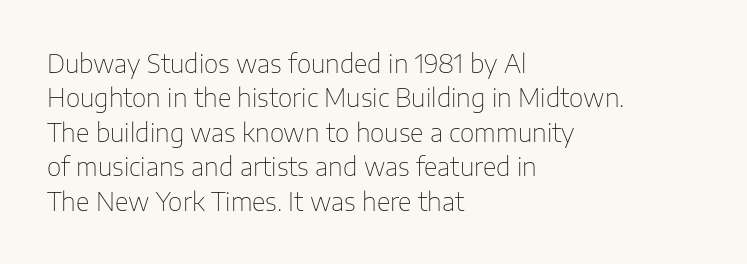
Q: Is the text bold? A: No.
Q: Is the text italic (slanted)? A: No, it is upright.
Q: Is the text underlined? A: No.
Q: How is the paragraph aligned? A: Left-aligned.
Q: Is the spacing between letters normal or unusually wide? A: Normal.
Q: Is the spacing between lines tight, normal or loose? A: Normal.
